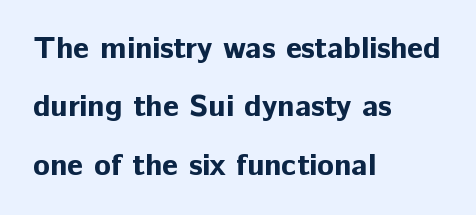
The image shows 31 px bold sans-serif type, upright; set left-aligned, line spacing 1.88x, normal letter spacing, not underlined; low stroke contrast and a medium x-height.
